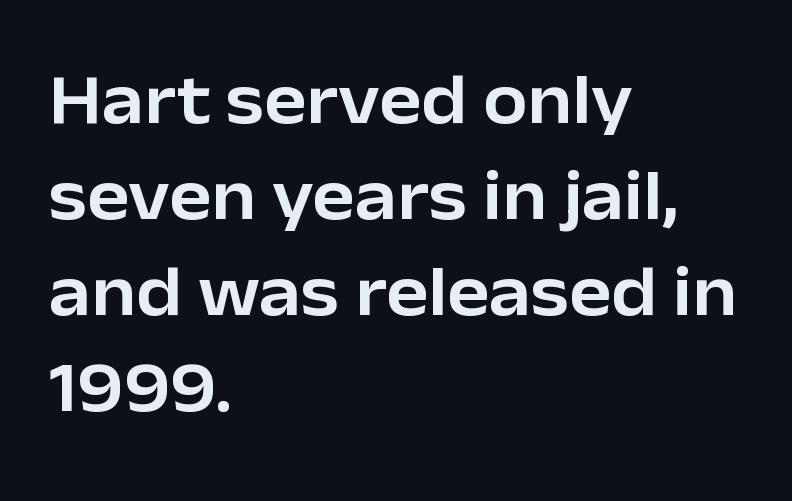
Looks like regular typesetting: each glyph gets only the width it needs. Type style note: lacks serifs. Underline: absent. Each line starts at the same left margin while the right side varies. The block of text has a typical density, with ordinary space between rows. The rendering keeps characters at their native spacing.
